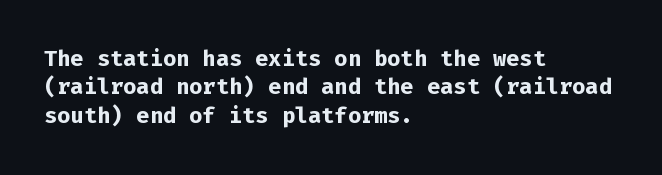
The image shows 22 px bold type, upright; set left-aligned, normal line spacing (1.29x), normal letter spacing, not underlined.
